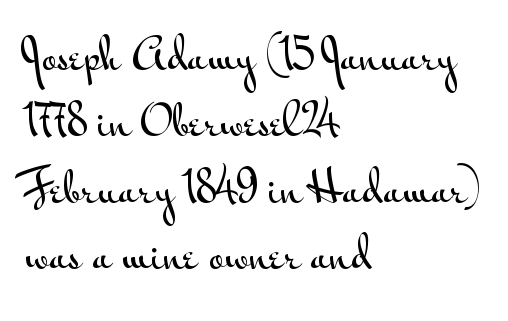
The rendering uses natural spacing where letterforms have individual widths. Default kerning and tracking; the words read as compact shapes. Alignment: flush left. How would I describe the line gaps? Plain and ordinary. The passage shown is typeset with a sans-serif family.
